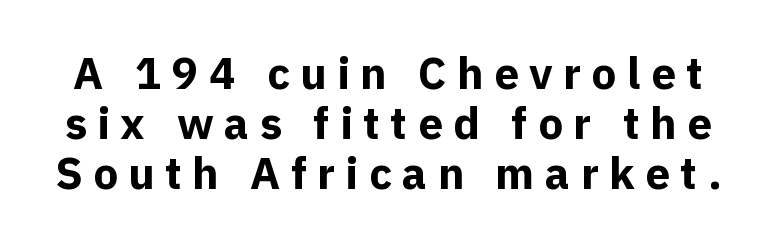
Q: Is the text bold? A: Yes.
Q: Is the text italic (slanted)? A: No, it is upright.
Q: Is the typeface a serif or a sans-serif typeface? A: Sans-serif.
Q: Is the text underlined? A: No.
Q: Is the spacing between letters normal or unusually wide? A: Unusually wide.
Q: Is the spacing between lines tight, normal or loose? A: Tight.
Q: Width (condensed, normal, or wide)? A: Normal.
Q: x-height? A: Medium.
Q: Monospaced? A: No.
